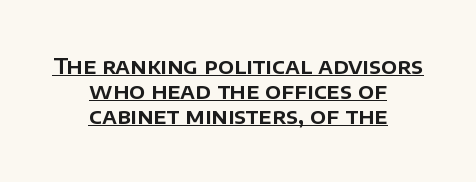
This sample is center-justified, so both line endings float freely. The specimen includes a rule beneath the text block's lines. Default kerning and tracking; the words read as compact shapes. Characters remain perfectly vertical along every line.
